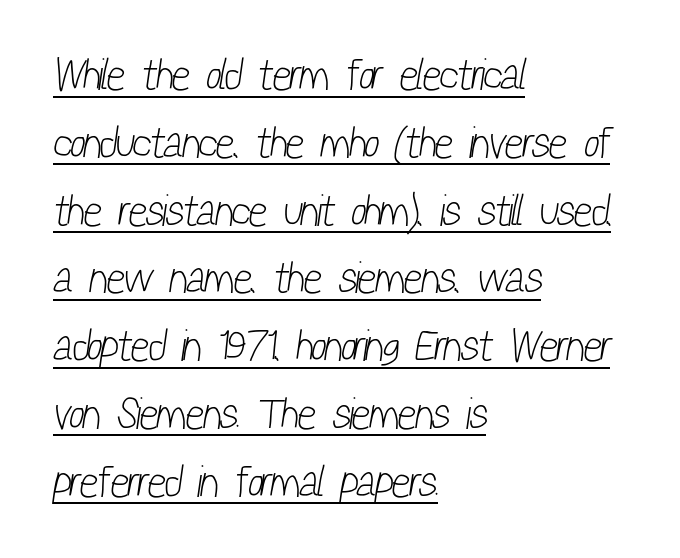
The image shows 44 px light, condensed sans-serif type; set left-aligned, normal line spacing (1.54x), normal letter spacing, underlined; low stroke contrast and a medium x-height.
